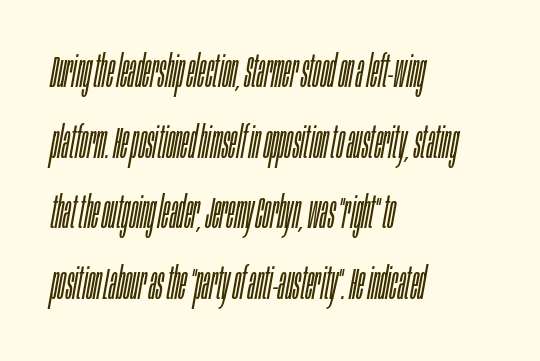
The image shows 45 px light, condensed type, italic (leaning right); set left-aligned, normal line spacing (1.57x), normal letter spacing, not underlined; low stroke contrast and a large x-height.
